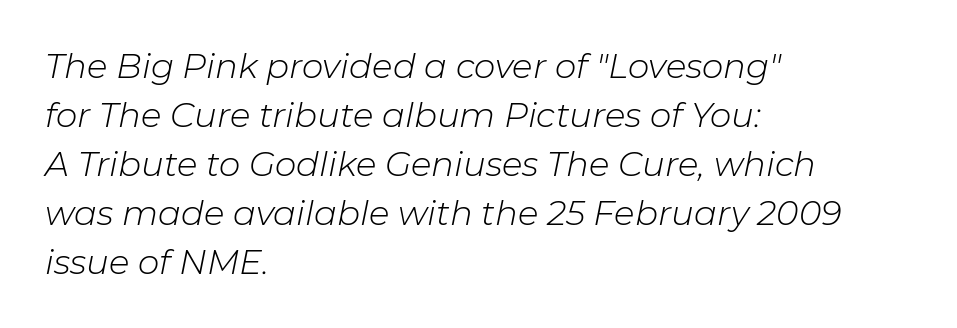
The letters advance in unequal steps, a hallmark of proportional type. Leading: standard. The lettering tilts uniformly, giving the passage an italic look. Short and long lines alike share a common starting point at left. Only glyphs here, with clear space below each row. Does extra space separate the letters? No, they use regular spacing.
